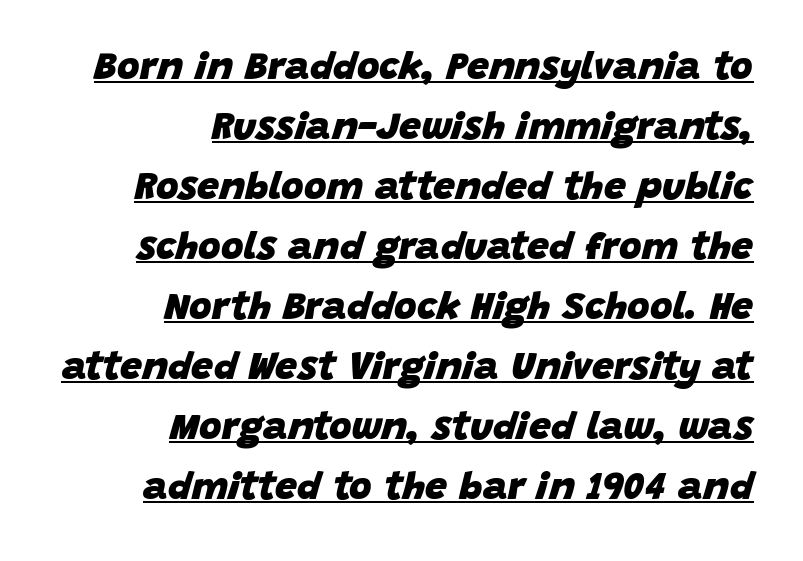
The image shows 39 px heavy type, italic (leaning right); set right-aligned, normal line spacing (1.54x), normal letter spacing, underlined; low stroke contrast and a large x-height.
